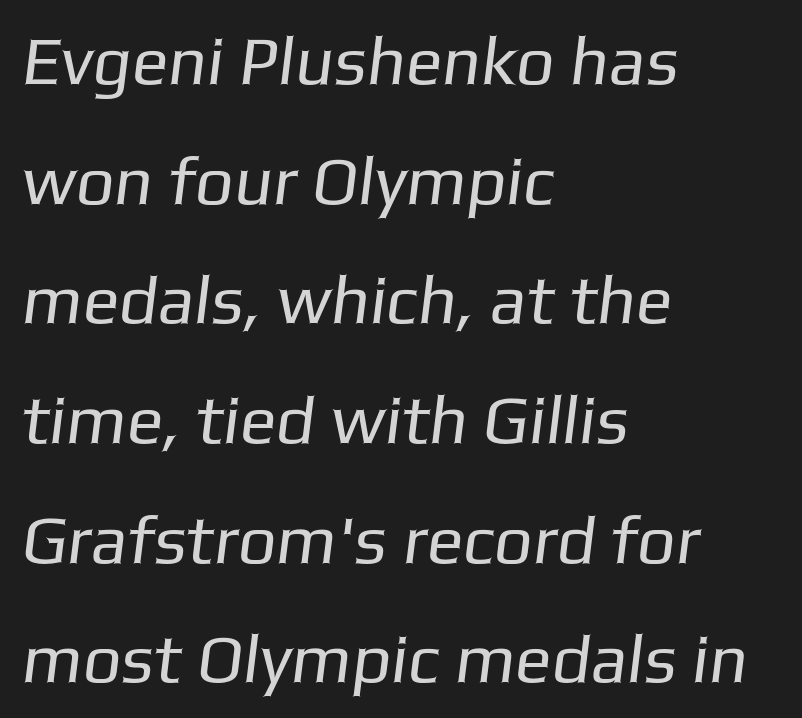
The face used here is proportionally spaced, like ordinary book or web type. The gap between lines stays unmarked. Reading down the block, your eye returns to a fixed left position each line. The designer went with a sans here, leaving each stem footless. Look at the tracking — it's just the regular setting, nothing added. Unbolded letterforms with no extra heft.
